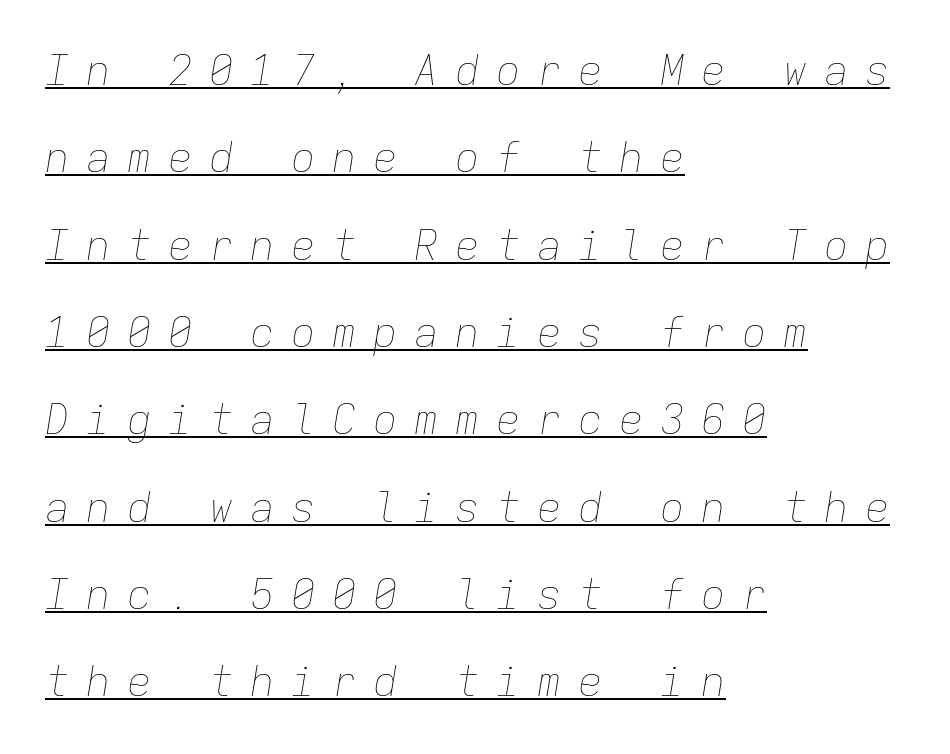
Q: Is the text bold? A: No.
Q: Is the text italic (slanted)? A: Yes, it leans right by about 9 degrees.
Q: Is the text underlined? A: Yes.
Q: How is the paragraph aligned? A: Left-aligned.
Q: Is the spacing between letters normal or unusually wide? A: Unusually wide.
Q: Is the spacing between lines tight, normal or loose? A: Loose.
Q: Width (condensed, normal, or wide)? A: Normal.
Q: Stroke contrast? A: Low.
Q: x-height? A: Medium.
Q: Monospaced? A: Yes.
